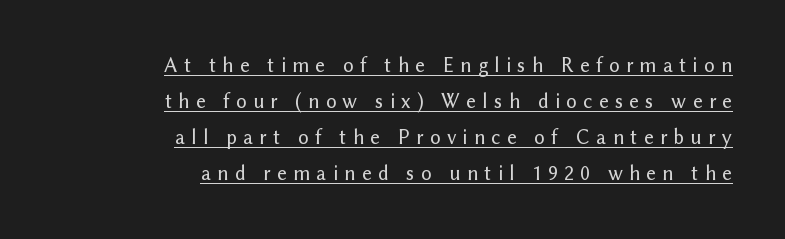
Q: Is the text italic (slanted)? A: No, it is upright.
Q: Is the text underlined? A: Yes.
Q: How is the paragraph aligned? A: Right-aligned.
Q: Is the spacing between letters normal or unusually wide? A: Unusually wide.
